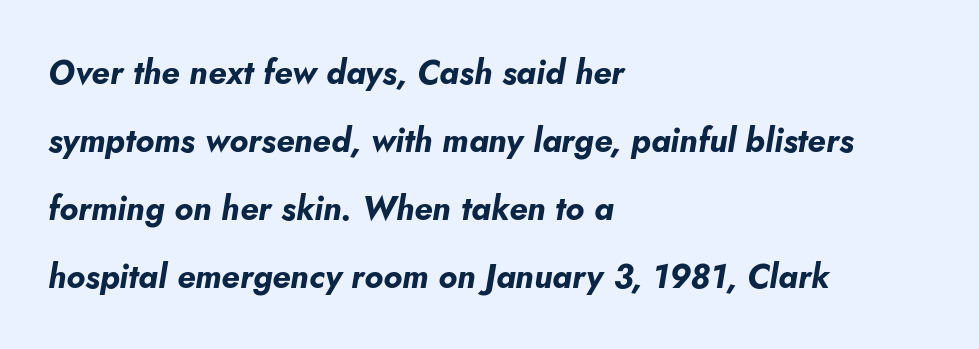
Q: Is the text bold? A: Yes.
Q: Is the text italic (slanted)? A: Yes, it leans right by about 5 degrees.
Q: Is the text underlined? A: No.
Q: How is the paragraph aligned? A: Left-aligned.
Q: Is the spacing between letters normal or unusually wide? A: Normal.
Q: Is the spacing between lines tight, normal or loose? A: Loose.
Q: Width (condensed, normal, or wide)? A: Normal.
Q: Stroke contrast? A: Low.
Q: x-height? A: Small.
Q: Monospaced? A: No.
